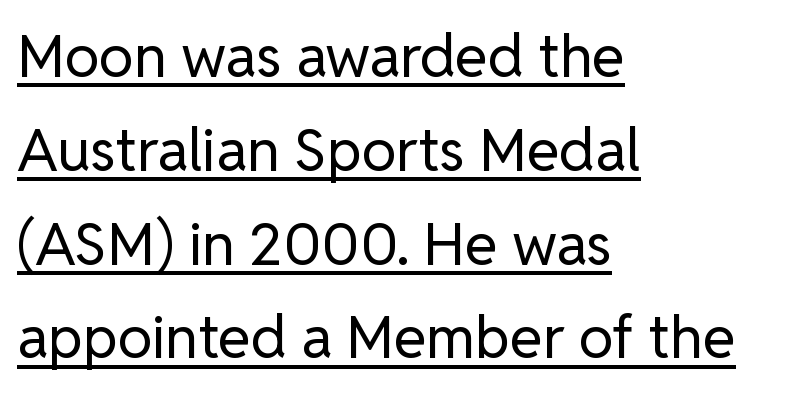
Check where the strokes stop: nothing finishes them off — pure sans. Interline gaps are of average width in this sample. Does a line run under the words? Yes, clearly. No extra tracking has been applied to these lines. Upright lettering throughout.
